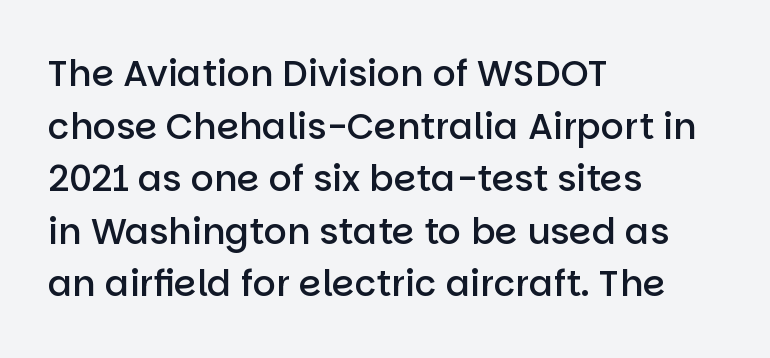
The image shows 36 px semibold sans-serif type, upright; set left-aligned, normal line spacing (1.46x), normal letter spacing, not underlined; low stroke contrast and a large x-height.
